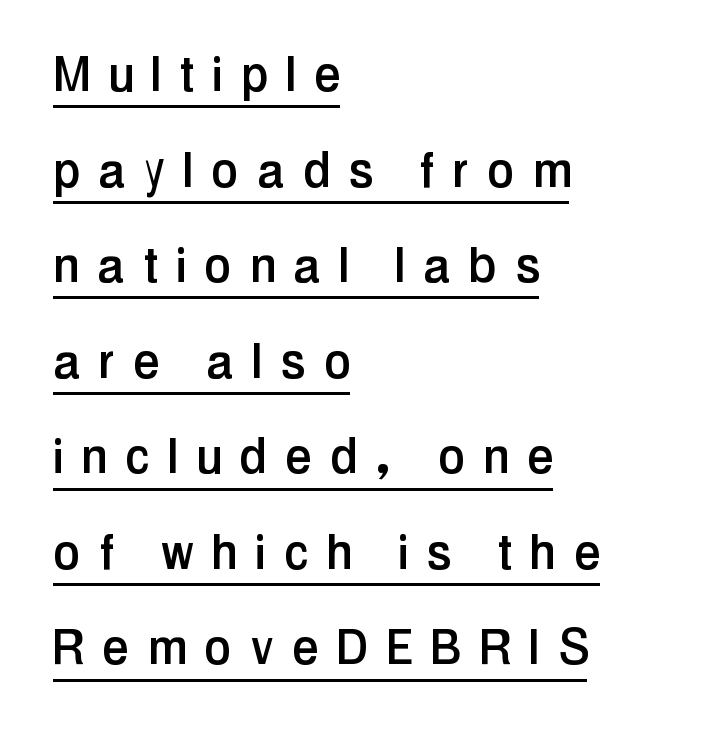
The image shows 59 px condensed sans-serif type, upright; set left-aligned, normal line spacing (1.62x), unusually wide letter spacing (+0.34 em), underlined; low stroke contrast and a medium x-height.
